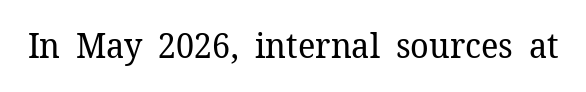
The image shows 35 px regular-weight serif type, upright; set normal letter spacing, not underlined; low stroke contrast and a medium x-height.
